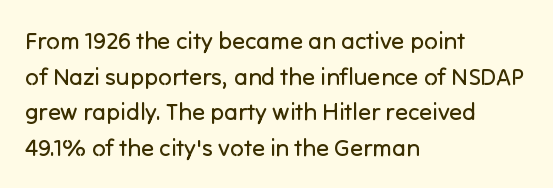
No italicization has been applied; the sample stays upright. Each line starts at the same left margin while the right side varies. Weight: regular or lighter. Compared with typical paragraphs, the rows here are spaced about the same. No extra tracking has been applied to these lines. Any mark beneath the type? The region is blank.
